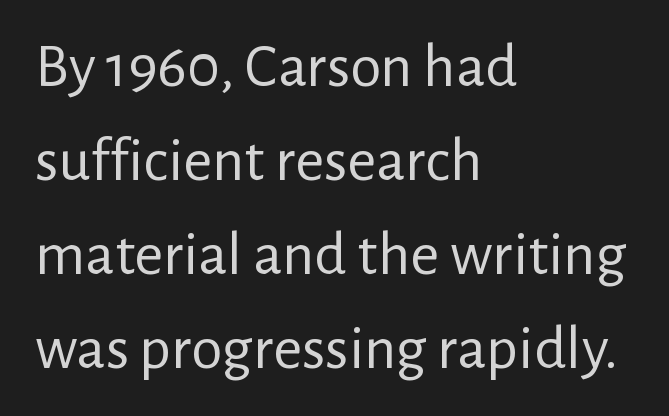
The ragged edge is on the right, which tells us the setting is flush left. A typesetter would call this proportional, since set widths differ per character. The words here are not underlined. Compared with a typical body face, this is equally light or lighter still. Regular leading. The letters carry no serifs — their stems end cleanly without finishing strokes.
